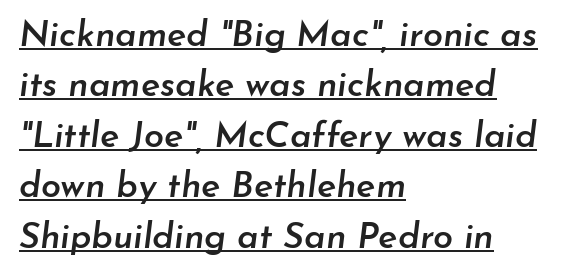
Q: Is the text bold? A: Semi-bold.
Q: Is the text italic (slanted)? A: Yes, it leans right by about 7 degrees.
Q: Is the text underlined? A: Yes.
Q: How is the paragraph aligned? A: Left-aligned.
Q: Is the spacing between letters normal or unusually wide? A: Normal.
Q: Is the spacing between lines tight, normal or loose? A: Normal.
Q: Width (condensed, normal, or wide)? A: Normal.
Q: Stroke contrast? A: Low.
Q: x-height? A: Small.
Q: Monospaced? A: No.
